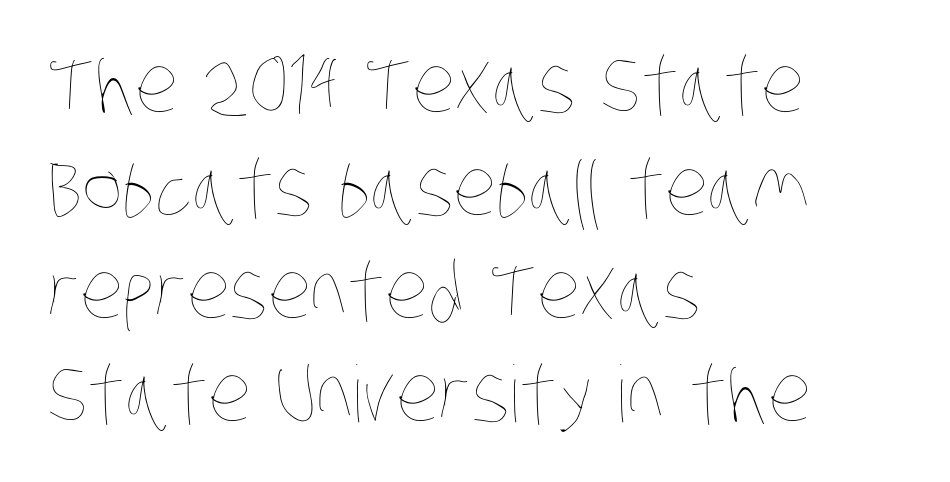
The image shows 78 px thin, condensed type; set left-aligned, normal line spacing (1.32x), normal letter spacing, not underlined; low stroke contrast and a large x-height.
